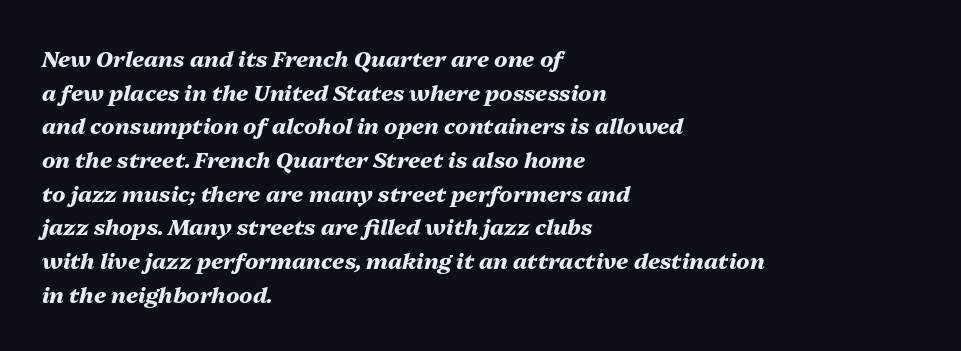
The image shows 22 px bold type, italic (leaning right); set left-aligned, normal line spacing (1.53x), normal letter spacing, not underlined.
